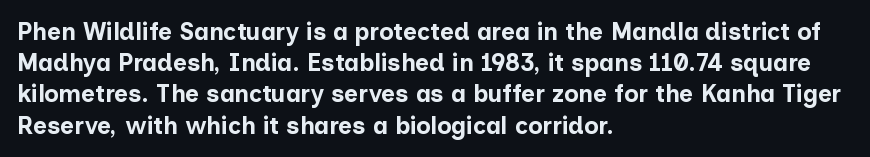
{"italic": "no", "bold": "yes", "underline": "no", "align": "left", "line_spacing": "normal", "line_spacing_ratio": 1.3, "letter_spacing": "normal", "letter_spacing_em": 0.0, "glyph_px": 24}
